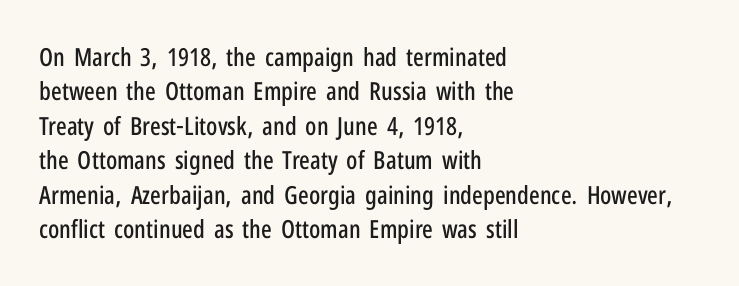
Style check: upright. All the whitespace from short lines collects on the right. Rule under the text: the space is simply empty. Leading matches the norm, producing a regular column.
